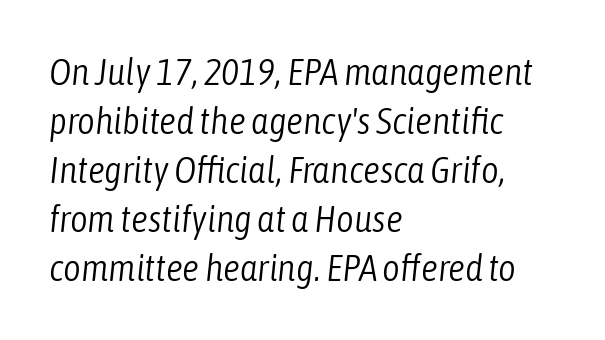
The image shows 38 px light, condensed type, italic (leaning right); set left-aligned, normal line spacing (1.29x), normal letter spacing, not underlined; low stroke contrast and a medium x-height.
